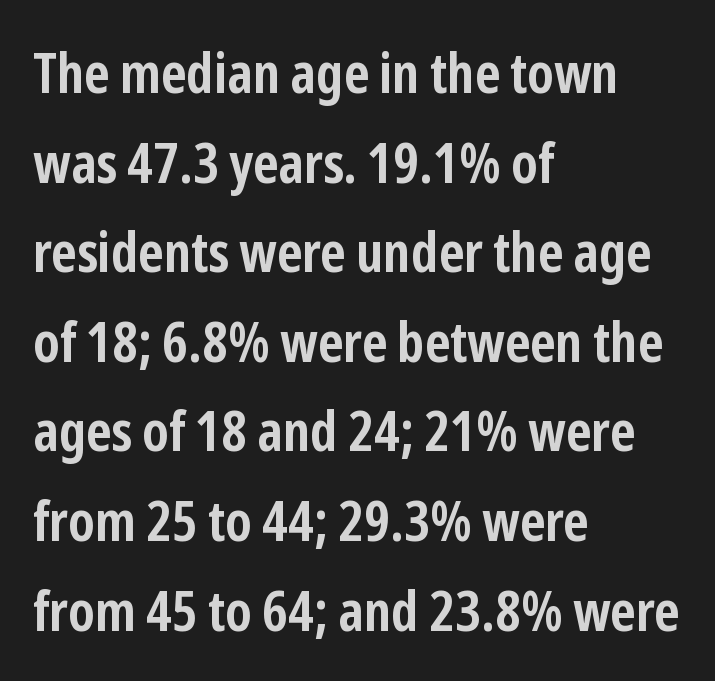
{"serif": "no", "italic": "no", "bold": "yes", "weight": "semibold", "width": "condensed", "stroke_contrast": "low", "x_height": "medium", "monospaced": "no", "underline": "no", "align": "left", "line_spacing": "normal", "line_spacing_ratio": 1.6, "letter_spacing": "normal", "letter_spacing_em": 0.0, "glyph_px": 56}
